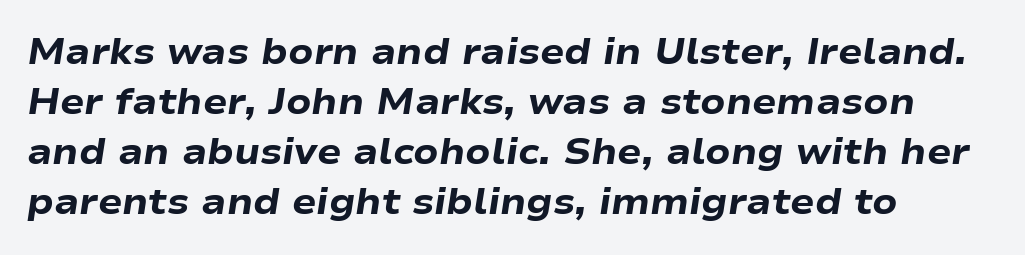
{"italic": "yes", "lean": "right", "slant_degrees": 9, "bold": "yes", "weight": "heavy", "width": "wide", "stroke_contrast": "low", "x_height": "medium", "monospaced": "no", "underline": "no", "align": "left", "line_spacing": "normal", "line_spacing_ratio": 1.39, "letter_spacing": "normal", "letter_spacing_em": 0.0, "glyph_px": 36}
